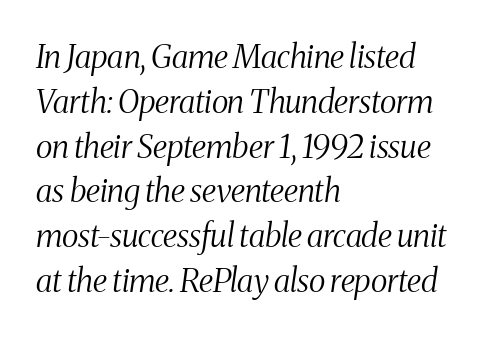
{"serif": "yes", "italic": "yes", "lean": "right", "slant_degrees": 8, "bold": "no", "weight": "light", "width": "condensed", "stroke_contrast": "medium", "x_height": "medium", "monospaced": "no", "underline": "no", "align": "left", "line_spacing": "normal", "line_spacing_ratio": 1.4, "letter_spacing": "normal", "letter_spacing_em": 0.0, "glyph_px": 32}
